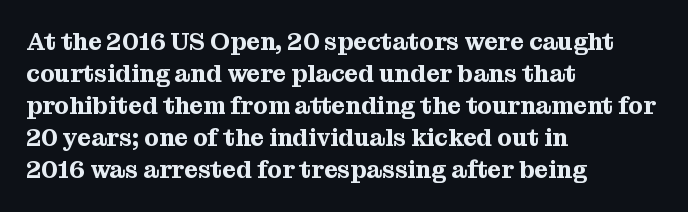
Q: Is the text italic (slanted)? A: No, it is upright.
Q: Is the text underlined? A: No.
Q: How is the paragraph aligned? A: Left-aligned.
Q: Is the spacing between letters normal or unusually wide? A: Normal.
Q: Is the spacing between lines tight, normal or loose? A: Normal.
